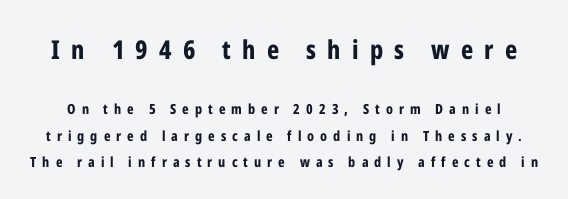
The image shows 26 px bold type, upright; set loose line spacing (1.9x), unusually wide letter spacing (+0.43 em), not underlined; the first (top) block is 1.86x larger.
